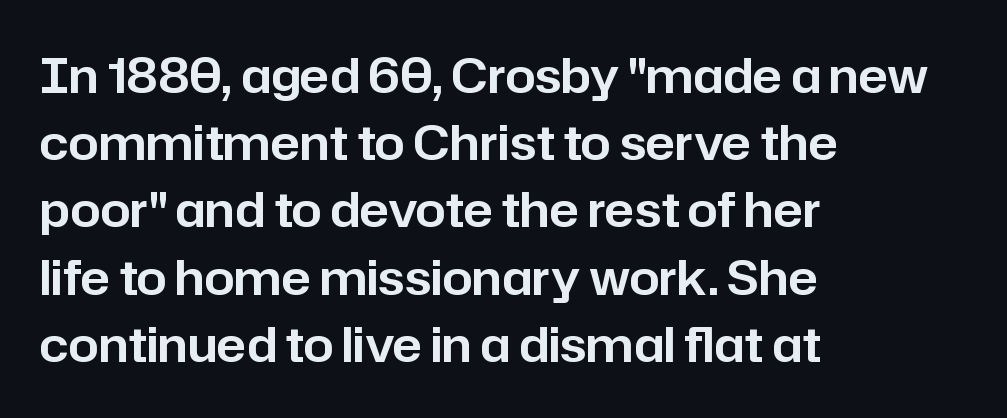
{"serif": "no", "italic": "no", "width": "normal", "stroke_contrast": "low", "x_height": "medium", "monospaced": "no", "underline": "no", "align": "left", "line_spacing": "normal", "line_spacing_ratio": 1.4, "letter_spacing": "normal", "letter_spacing_em": 0.0, "glyph_px": 48}
